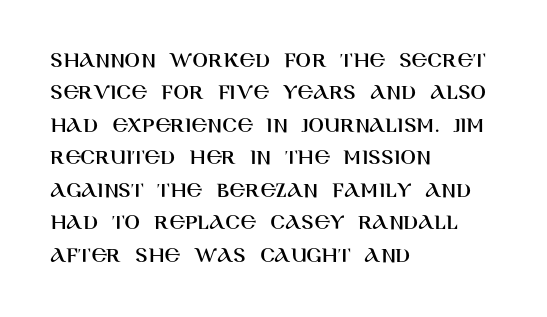
{"italic": "no", "underline": "no", "align": "left", "line_spacing": "normal", "line_spacing_ratio": 1.41, "letter_spacing": "normal", "letter_spacing_em": 0.0, "glyph_px": 23}
